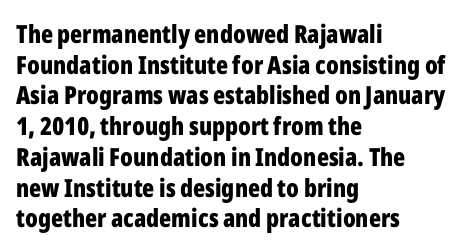
The image shows 25 px bold type, upright; set left-aligned, line spacing 1.23x, normal letter spacing, not underlined.
